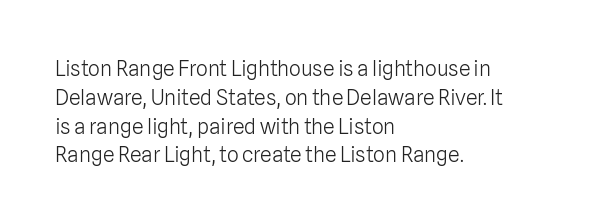
Q: Is the text bold? A: No.
Q: Is the text italic (slanted)? A: No, it is upright.
Q: Is the text underlined? A: No.
Q: How is the paragraph aligned? A: Left-aligned.
Q: Is the spacing between letters normal or unusually wide? A: Normal.
Q: Is the spacing between lines tight, normal or loose? A: Normal.
